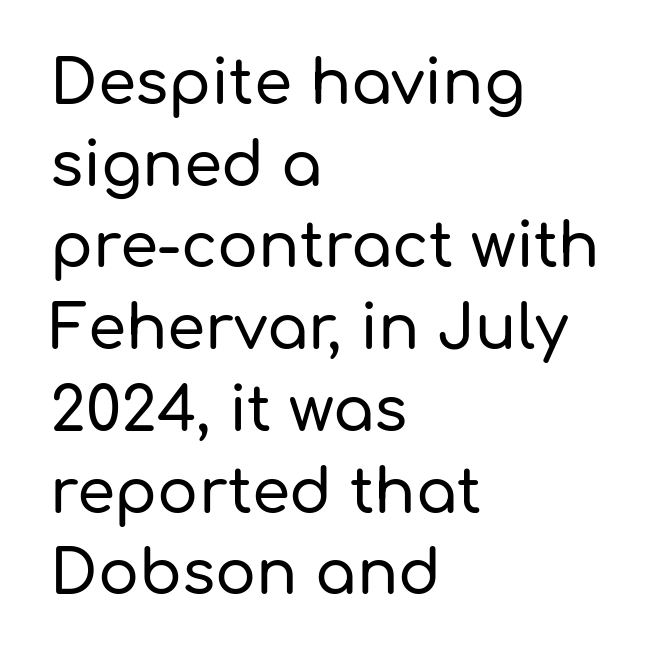
A typesetter would call this proportional, since set widths differ per character. Successive baselines arrive at the customary interval. This sample uses a sans-serif face. Do the letters lean? They stand straight. Which margin do the lines hug? The left one — the right edge is uneven.
